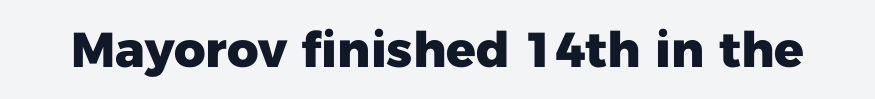
{"serif": "no", "italic": "no", "bold": "yes", "weight": "heavy", "width": "normal", "stroke_contrast": "low", "x_height": "medium", "monospaced": "no", "underline": "no", "letter_spacing": "normal", "letter_spacing_em": 0.0, "glyph_px": 49}
